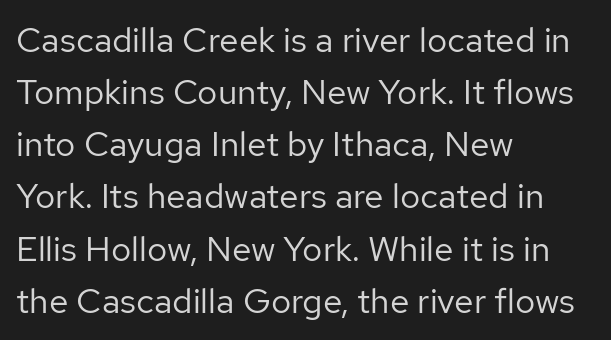
Regular leading. A bare baseline throughout the passage. Is the stroke heavy? The answer is a plain regular-or-lighter. Look at the tracking — it's just the regular setting, nothing added. Classification — sans serif.
